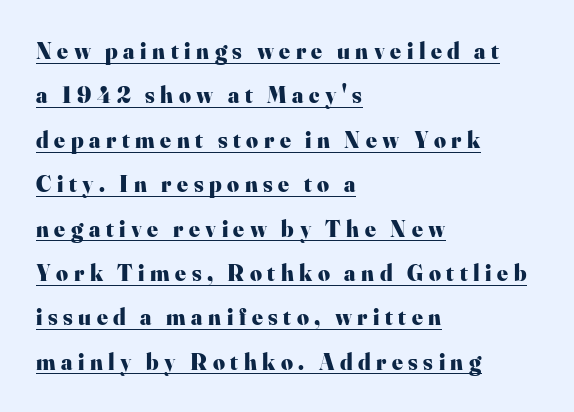
{"italic": "no", "bold": "yes", "underline": "yes", "align": "left", "line_spacing": "loose", "line_spacing_ratio": 1.93, "letter_spacing": "wide", "letter_spacing_em": 0.24, "glyph_px": 23}
